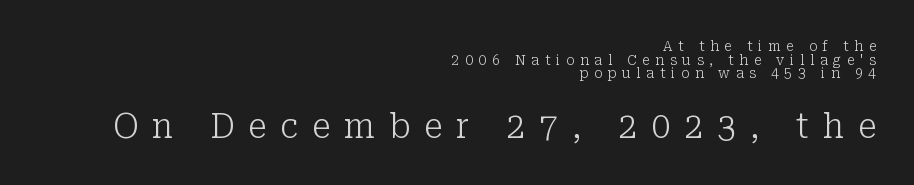
Q: Is the text bold? A: No.
Q: Is the text italic (slanted)? A: No, it is upright.
Q: Is the typeface a serif or a sans-serif typeface? A: Serif.
Q: Is the text underlined? A: No.
Q: How is the paragraph aligned? A: Right-aligned.
Q: Is the spacing between letters normal or unusually wide? A: Unusually wide.
Q: Is the spacing between lines tight, normal or loose? A: Tight.
Q: Which block of text is set in a larger size, the first (top) or the second (bottom)? A: The second (bottom) one.
Q: Width (condensed, normal, or wide)? A: Normal.
Q: Stroke contrast? A: Low.
Q: x-height? A: Medium.
Q: Monospaced? A: No.
